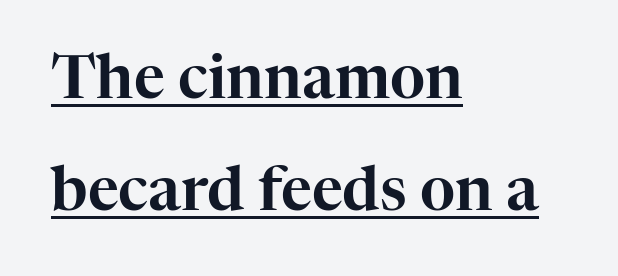
{"serif": "yes", "italic": "no", "width": "normal", "stroke_contrast": "high", "x_height": "medium", "monospaced": "no", "underline": "yes", "align": "left", "line_spacing_ratio": 1.87, "letter_spacing": "normal", "letter_spacing_em": 0.0, "glyph_px": 60}
